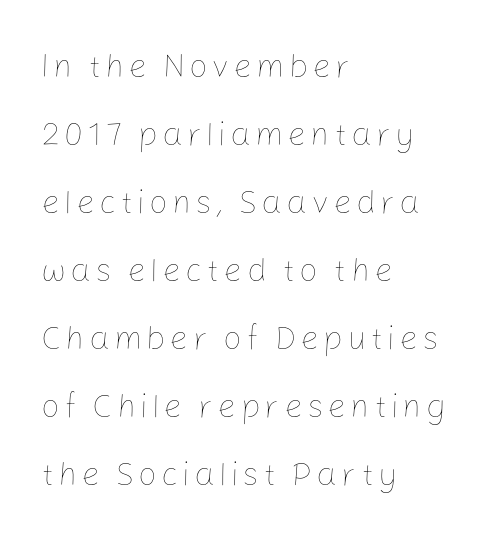
{"italic": "no", "bold": "no", "weight": "thin", "width": "normal", "stroke_contrast": "low", "x_height": "medium", "monospaced": "no", "underline": "no", "align": "left", "line_spacing": "loose", "line_spacing_ratio": 2.06, "glyph_px": 33}
